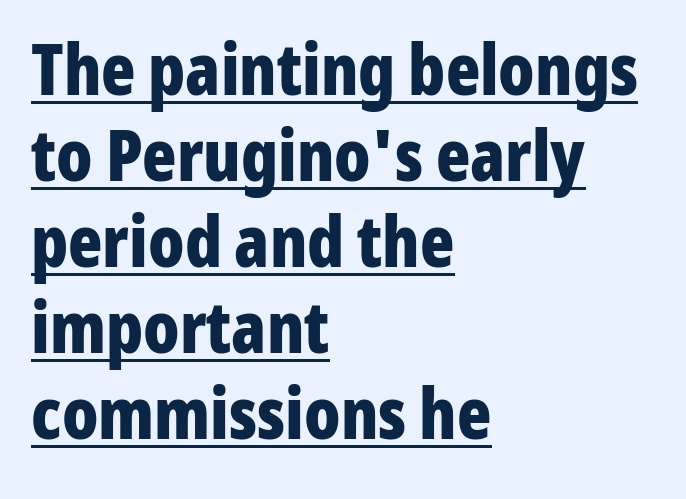
{"serif": "no", "italic": "no", "bold": "yes", "weight": "bold", "width": "condensed", "stroke_contrast": "low", "x_height": "medium", "monospaced": "no", "underline": "yes", "align": "left", "line_spacing_ratio": 1.21, "letter_spacing": "normal", "letter_spacing_em": 0.0, "glyph_px": 71}
